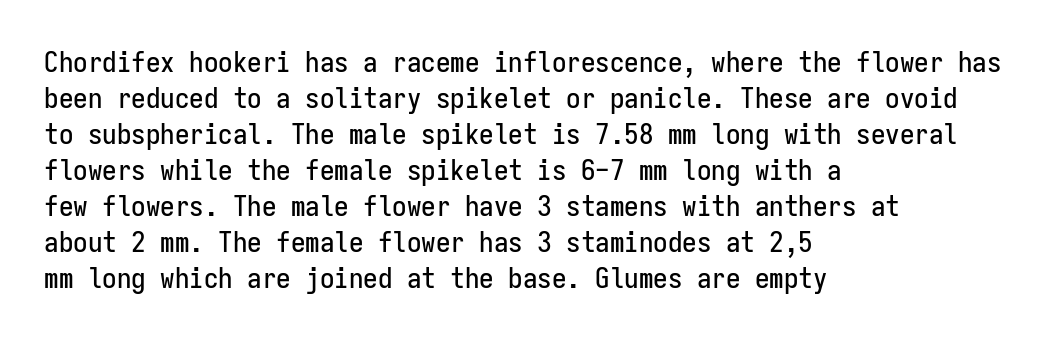
The image shows 29 px condensed sans-serif type, upright, monospaced; set left-aligned, line spacing 1.24x, normal letter spacing, not underlined; low stroke contrast and a medium x-height.
